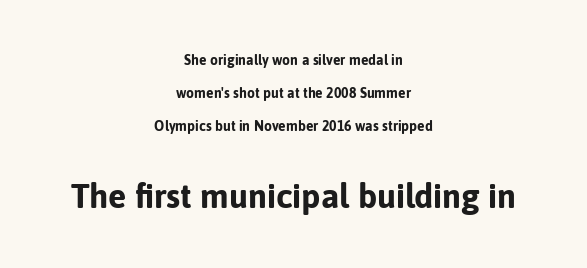
Widely set lines give the paragraph a tall, airy silhouette. The text block is weighted toward neither margin, spreading evenly from the middle. Stroke terminals: plain, sans-serif. Honestly, the letter spacing is just normal — you wouldn't notice it.
